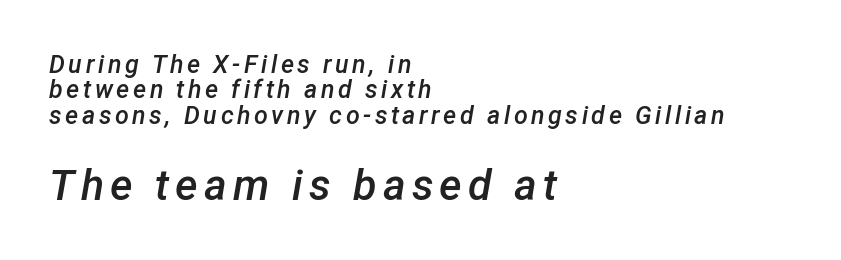
The image shows 43 px semibold type, italic (leaning right); set left-aligned, tight line spacing (1.02x), not underlined; the second (bottom) block is 1.72x larger; low stroke contrast and a medium x-height.
